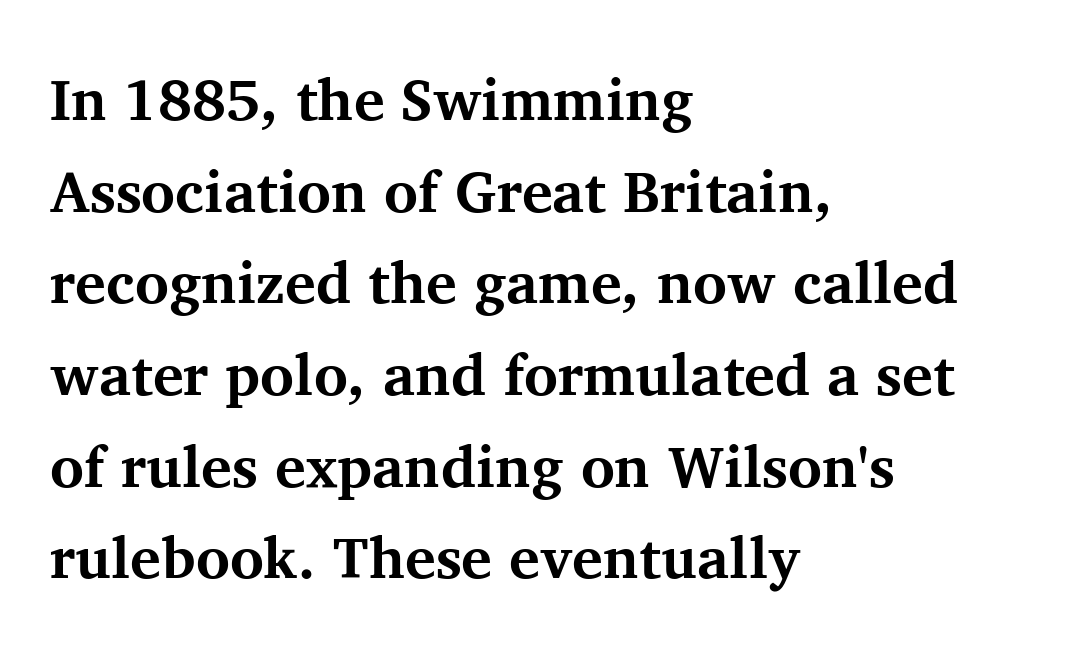
{"serif": "yes", "italic": "no", "bold": "yes", "weight": "bold", "width": "normal", "stroke_contrast": "medium", "x_height": "medium", "monospaced": "no", "underline": "no", "align": "left", "line_spacing": "normal", "line_spacing_ratio": 1.58, "letter_spacing": "normal", "letter_spacing_em": 0.0, "glyph_px": 58}
